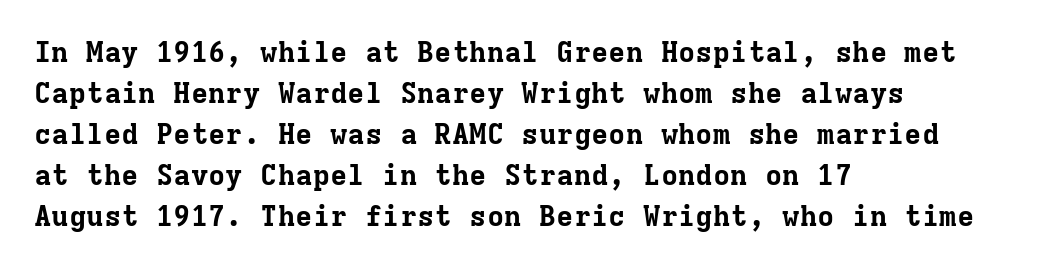
Q: Is the text bold? A: Yes.
Q: Is the text italic (slanted)? A: No, it is upright.
Q: Is the typeface a serif or a sans-serif typeface? A: Serif.
Q: Is the text underlined? A: No.
Q: How is the paragraph aligned? A: Left-aligned.
Q: Is the spacing between letters normal or unusually wide? A: Normal.
Q: Is the spacing between lines tight, normal or loose? A: Normal.
Q: Width (condensed, normal, or wide)? A: Normal.
Q: Stroke contrast? A: Low.
Q: x-height? A: Medium.
Q: Monospaced? A: Yes.
